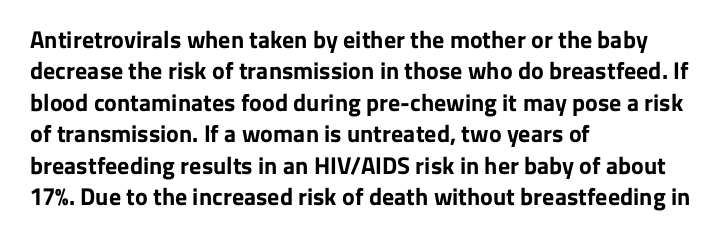
The image shows 24 px bold type, upright; set left-aligned, normal line spacing (1.31x), normal letter spacing, not underlined.
